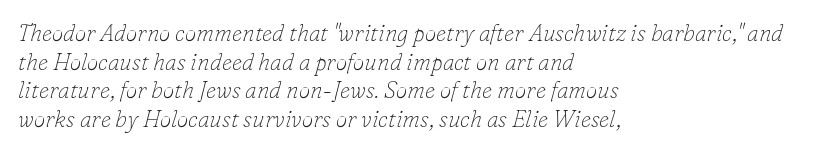
The image shows 23 px text type, italic (leaning right); set left-aligned, line spacing 1.24x, normal letter spacing, not underlined.
